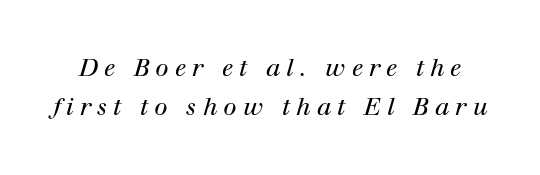
{"italic": "yes", "lean": "right", "slant_degrees": 12, "bold": "no", "underline": "no", "line_spacing": "normal", "line_spacing_ratio": 1.62, "letter_spacing": "wide", "letter_spacing_em": 0.25, "glyph_px": 24}
